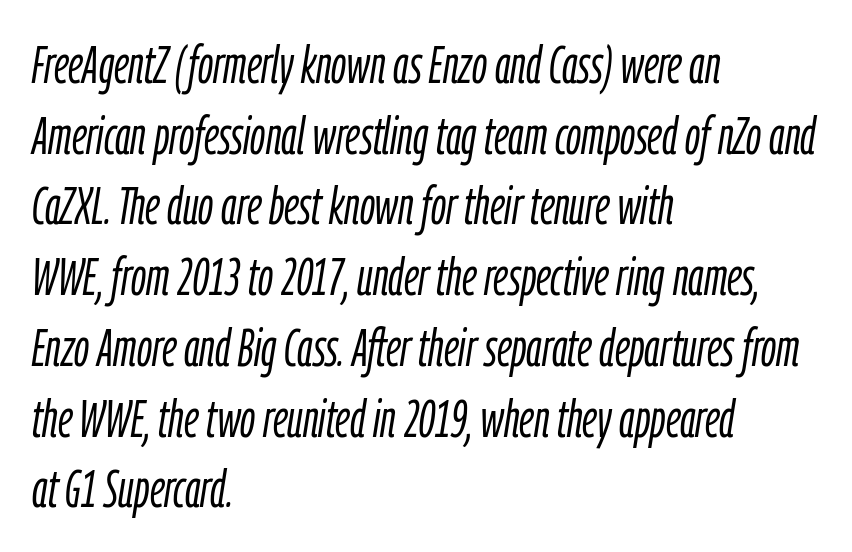
The passage shown leans; its letterforms are oblique. How are the letters spaced? Ordinarily, with no added tracking. Heaviness? Minimal to ordinary, like unemphasized prose. Line starts are locked; line ends wander.
